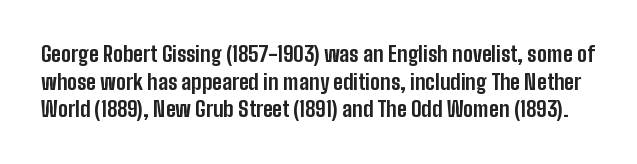
Q: Is the text bold? A: Yes.
Q: Is the text italic (slanted)? A: No, it is upright.
Q: Is the text underlined? A: No.
Q: Is the spacing between letters normal or unusually wide? A: Normal.
Q: Is the spacing between lines tight, normal or loose? A: Normal.
